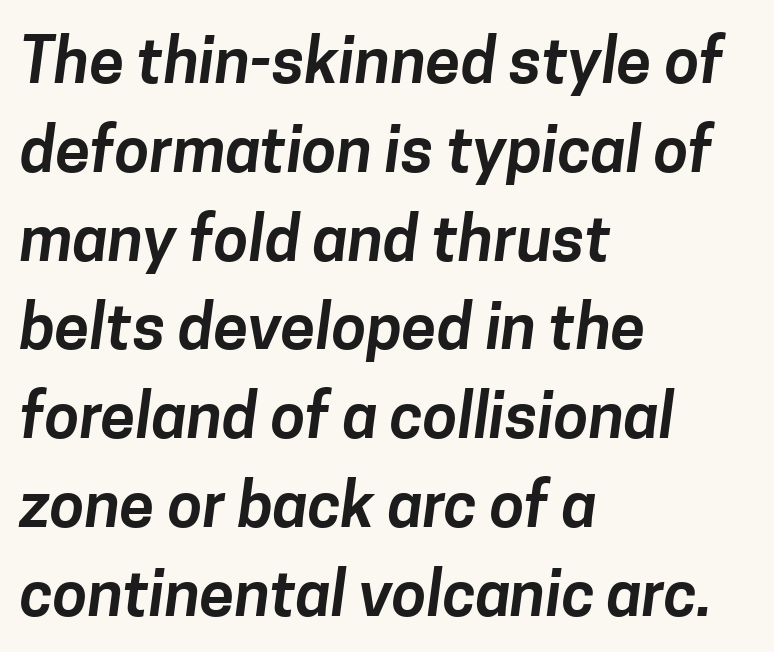
The image shows 63 px sans-serif type; set left-aligned, normal line spacing (1.41x), normal letter spacing, not underlined; low stroke contrast and a medium x-height.
